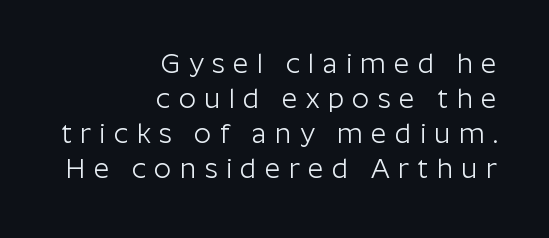
Each new line begins a customary step beneath the previous one. Compared with a flush-left layout, this one pins lines to the opposite, right side. Ascenders rise straight up at ninety degrees. Descender tails drop into unmarked territory.
